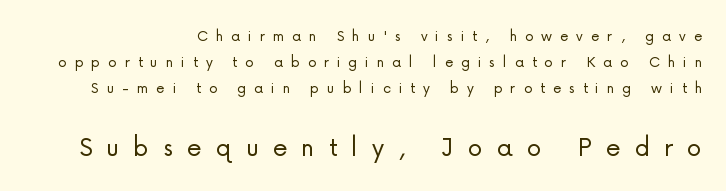
Compare the two chunks: the lower has the greater cap height. The letters are spread apart with noticeably loose tracking. The area under the type is left untouched. A roman cut, with each character standing at attention.
